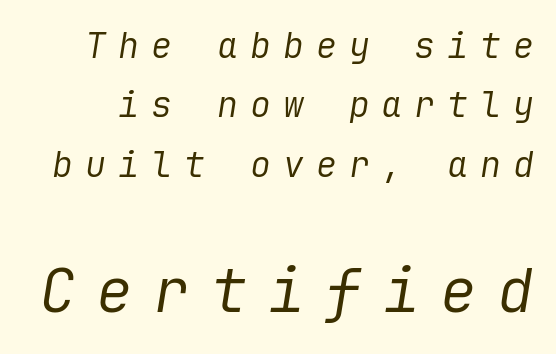
Quick note: underline off. Leading: standard. Would a proofreader flag this as italicized? Yes. You could only call the tracking loose — the letters float apart. Typesetter's note — lower block bumped up in size, upper block left smaller.
